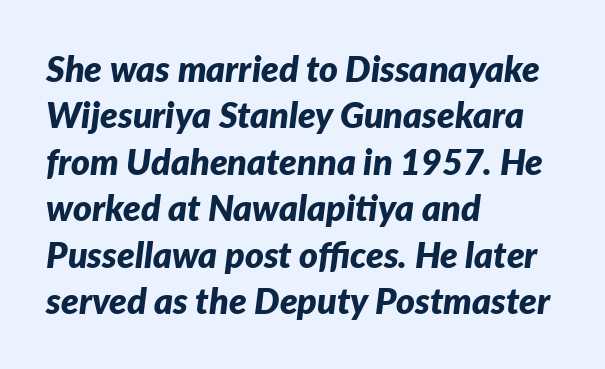
A typesetter would mark this as italic. The string is rendered with underlining switched off. Regarding leading, the lines here are spaced in the standard way. The setting favours the left margin, as ordinary paragraphs usually do. You could call the tracking neutral — neither tight nor loose.
